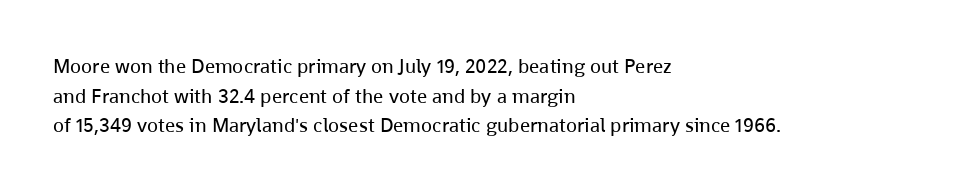
Q: Is the text bold? A: No.
Q: Is the text italic (slanted)? A: No, it is upright.
Q: Is the text underlined? A: No.
Q: How is the paragraph aligned? A: Left-aligned.
Q: Is the spacing between letters normal or unusually wide? A: Normal.
Q: Is the spacing between lines tight, normal or loose? A: Normal.
